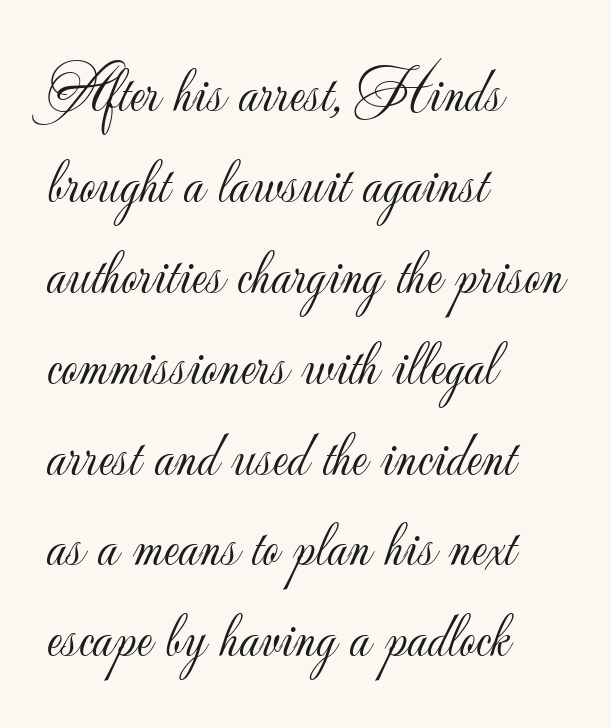
The image shows 64 px light sans-serif type; set left-aligned, normal line spacing (1.42x), normal letter spacing, not underlined; low stroke contrast and a small x-height.
